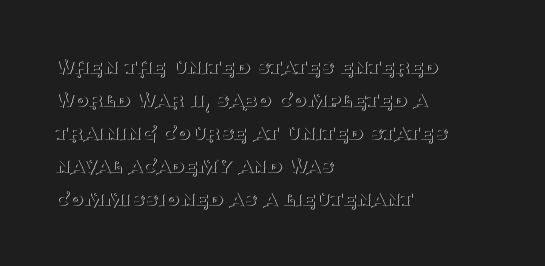
The image shows 23 px text type, upright; set left-aligned, normal line spacing (1.44x), normal letter spacing, not underlined.
